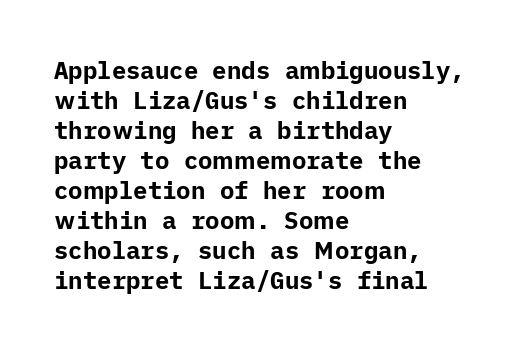
{"italic": "no", "bold": "yes", "underline": "no", "align": "left", "line_spacing": "normal", "line_spacing_ratio": 1.25, "letter_spacing": "normal", "letter_spacing_em": 0.0, "glyph_px": 24}
